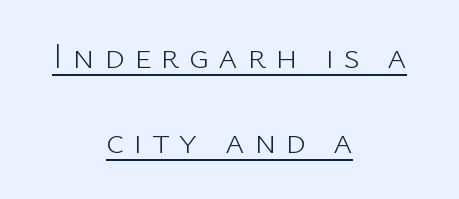
Q: Is the text bold? A: No.
Q: Is the text italic (slanted)? A: No, it is upright.
Q: Is the typeface a serif or a sans-serif typeface? A: Sans-serif.
Q: Is the text underlined? A: Yes.
Q: How is the paragraph aligned? A: Centered.
Q: Is the spacing between letters normal or unusually wide? A: Unusually wide.
Q: Is the spacing between lines tight, normal or loose? A: Loose.
Q: Width (condensed, normal, or wide)? A: Normal.
Q: Stroke contrast? A: Low.
Q: x-height? A: Medium.
Q: Monospaced? A: No.
